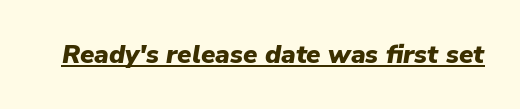
{"italic": "yes", "lean": "right", "slant_degrees": 9, "bold": "yes", "underline": "yes", "letter_spacing": "normal", "letter_spacing_em": 0.0, "glyph_px": 26}
